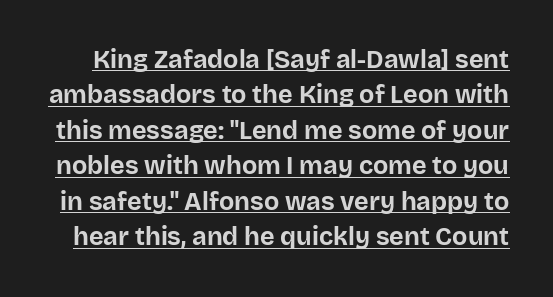
{"italic": "no", "bold": "yes", "underline": "yes", "line_spacing": "normal", "line_spacing_ratio": 1.42, "letter_spacing": "normal", "letter_spacing_em": 0.0, "glyph_px": 25}
